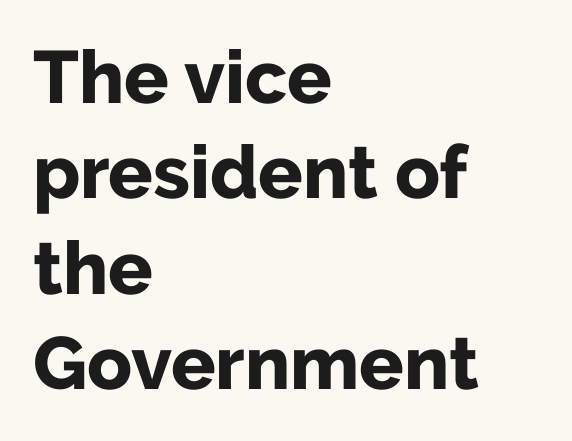
The characters display no serif detailing; their extremities are plain. Letters rest on an invisible, unmarked baseline. Reading down the block, your eye returns to a fixed left position each line. Students, this is bold: see how much ink each stroke carries. Italic: no, the glyphs are upright roman. The block of text has a typical density, with ordinary space between rows.
